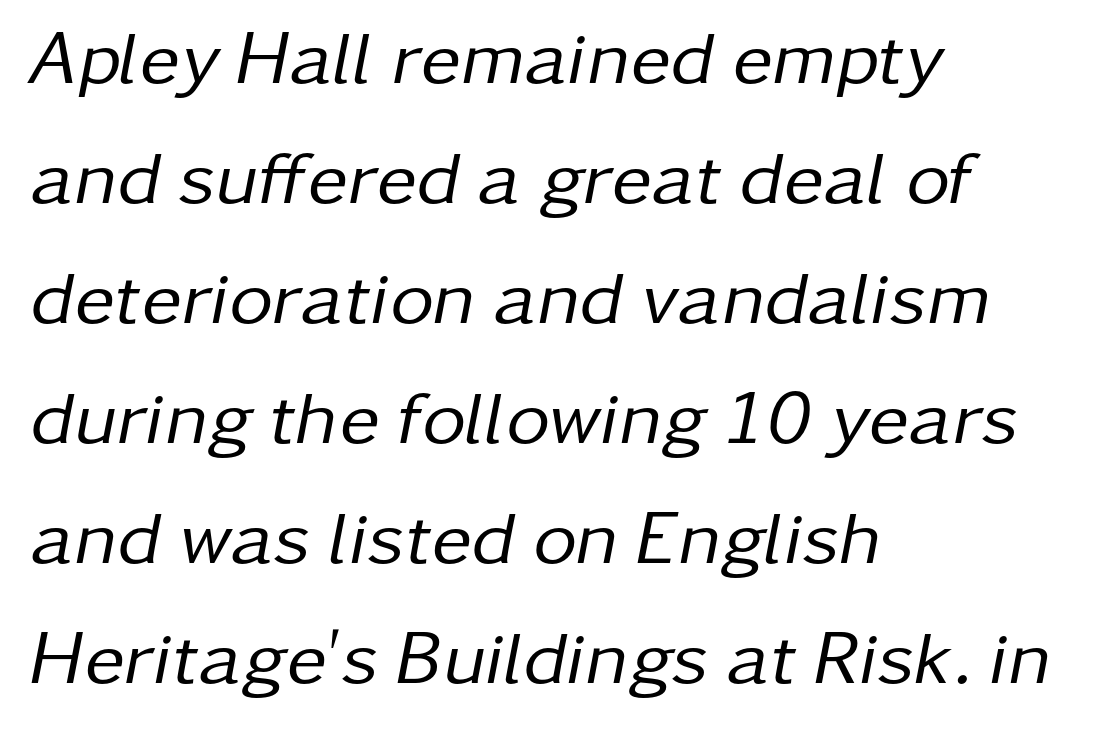
Q: Is the text bold? A: No.
Q: Is the text italic (slanted)? A: Yes, it leans right by about 11 degrees.
Q: Is the text underlined? A: No.
Q: How is the paragraph aligned? A: Left-aligned.
Q: Is the spacing between letters normal or unusually wide? A: Normal.
Q: Is the spacing between lines tight, normal or loose? A: Normal.
Q: Width (condensed, normal, or wide)? A: Normal.
Q: Stroke contrast? A: Low.
Q: x-height? A: Medium.
Q: Monospaced? A: No.
